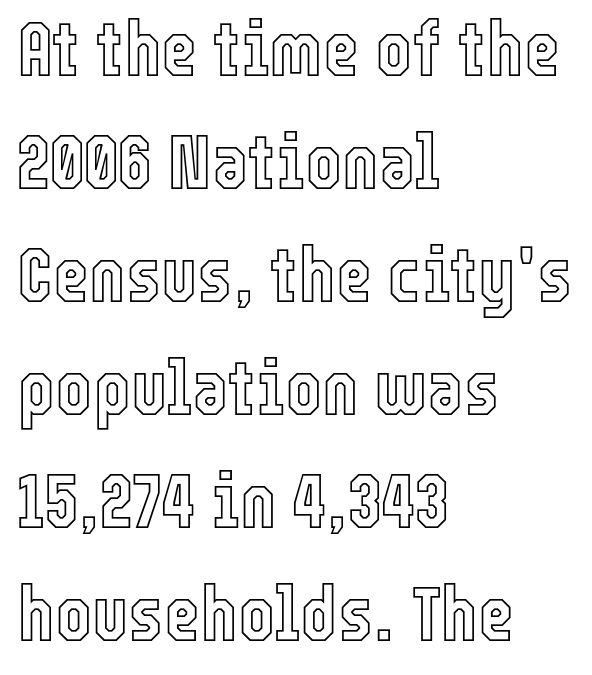
Q: Is the text italic (slanted)? A: No, it is upright.
Q: Is the text underlined? A: No.
Q: How is the paragraph aligned? A: Left-aligned.
Q: Is the spacing between letters normal or unusually wide? A: Normal.
Q: Is the spacing between lines tight, normal or loose? A: Normal.
Q: Width (condensed, normal, or wide)? A: Condensed.
Q: x-height? A: Medium.
Q: Monospaced? A: No.
